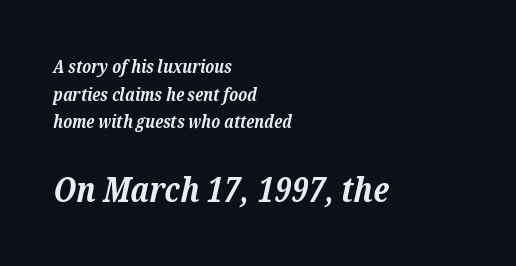
The foot of each line stays bare and open. Students, this is bold: see how much ink each stroke carries. The lower block of text is set noticeably larger than the block above it. Students, observe: this is what conventionally led text looks like.
